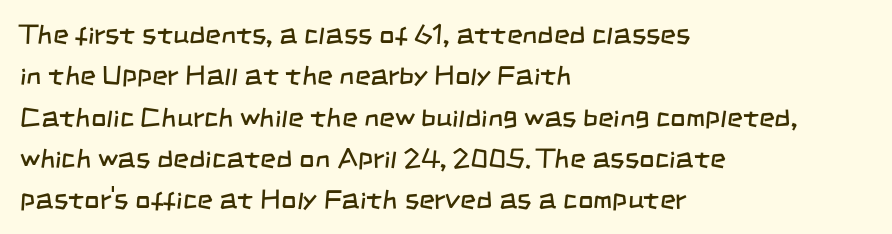
The face used here is rendered with its standard letterfit. Vertical stems look standard width or narrower in stroke. A normal amount of white space separates one row of letters from the next. Line starts are locked; line ends wander.
